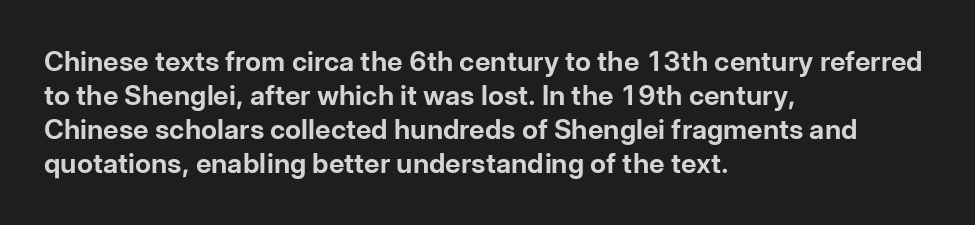
Does the weight exceed regular? Yes, all the way to bold. Short note: letters normally spaced. The space beneath each line is pristine and unruled. The typesetter chose a ragged-right arrangement here. Posture: vertical. The passage shown stacks its lines at a standard gap.
